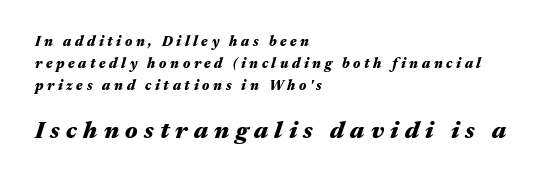
{"italic": "yes", "lean": "right", "slant_degrees": 17, "bold": "yes", "underline": "no", "align": "left", "line_spacing": "normal", "line_spacing_ratio": 1.57, "letter_spacing": "wide", "letter_spacing_em": 0.26, "larger_block": "second", "size_ratio": 1.71, "glyph_px": 24}
